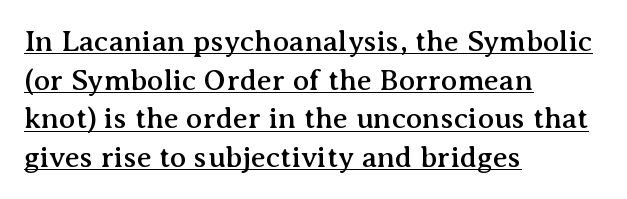
Q: Is the text italic (slanted)? A: No, it is upright.
Q: Is the typeface a serif or a sans-serif typeface? A: Serif.
Q: Is the text underlined? A: Yes.
Q: How is the paragraph aligned? A: Left-aligned.
Q: Is the spacing between letters normal or unusually wide? A: Normal.
Q: Is the spacing between lines tight, normal or loose? A: Normal.
Q: Width (condensed, normal, or wide)? A: Normal.
Q: Stroke contrast? A: Medium.
Q: x-height? A: Medium.
Q: Monospaced? A: No.
